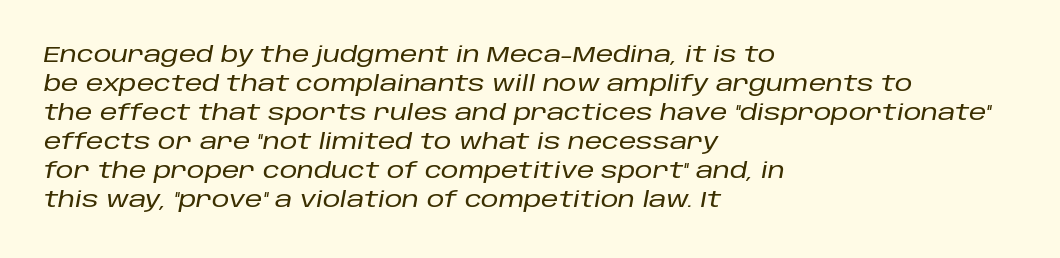
Does the leading feel generous? No, just average. The line texture is even and compact thanks to regular tracking. Descenders hang freely into open space. Each line starts at the same left margin while the right side varies.
